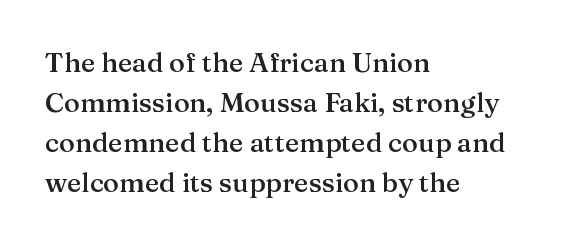
Type without underlining. The passage shown stacks its lines at a standard gap. This rendering uses left alignment, leaving the right contour irregular. Here the glyphs are tracked normally, forming tight word shapes.
